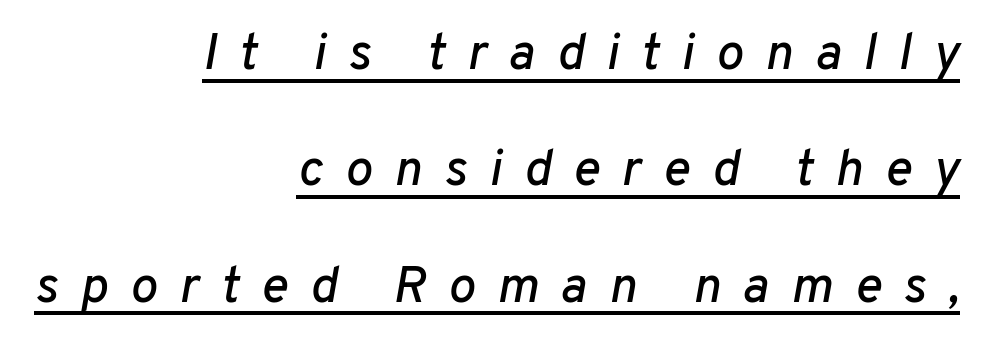
Q: Is the text italic (slanted)? A: Yes, it leans right by about 10 degrees.
Q: Is the text underlined? A: Yes.
Q: How is the paragraph aligned? A: Right-aligned.
Q: Is the spacing between letters normal or unusually wide? A: Unusually wide.
Q: Is the spacing between lines tight, normal or loose? A: Loose.
Q: Width (condensed, normal, or wide)? A: Normal.
Q: Stroke contrast? A: Low.
Q: x-height? A: Medium.
Q: Monospaced? A: No.
